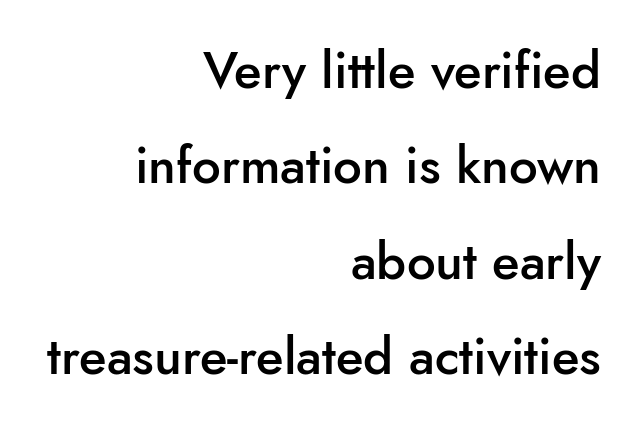
Typographic density is moderately raised because the face is semibold. Nobody touched the tracking dial on this one. Serifs: no, the terminals of the letterforms are clean. Ascenders rise straight up at ninety degrees.
